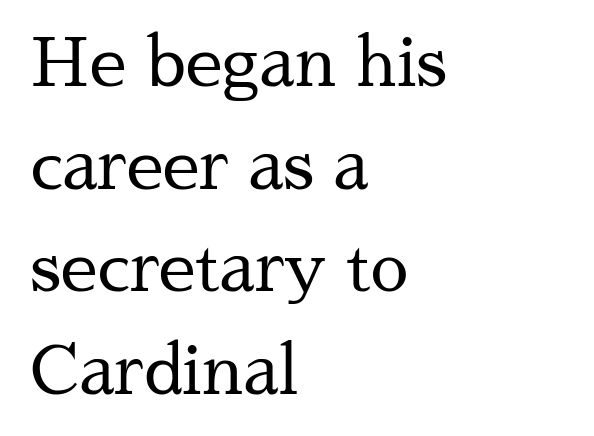
{"serif": "yes", "italic": "no", "bold": "no", "weight": "regular", "width": "normal", "stroke_contrast": "medium", "x_height": "medium", "monospaced": "no", "underline": "no", "align": "left", "line_spacing": "normal", "line_spacing_ratio": 1.53, "letter_spacing": "normal", "letter_spacing_em": 0.0, "glyph_px": 67}
